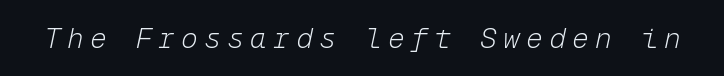
Q: Is the text bold? A: No.
Q: Is the text italic (slanted)? A: Yes, it leans right by about 12 degrees.
Q: Is the text underlined? A: No.
Q: Is the spacing between letters normal or unusually wide? A: Unusually wide.
Q: Width (condensed, normal, or wide)? A: Normal.
Q: Stroke contrast? A: Low.
Q: x-height? A: Medium.
Q: Monospaced? A: Yes.
